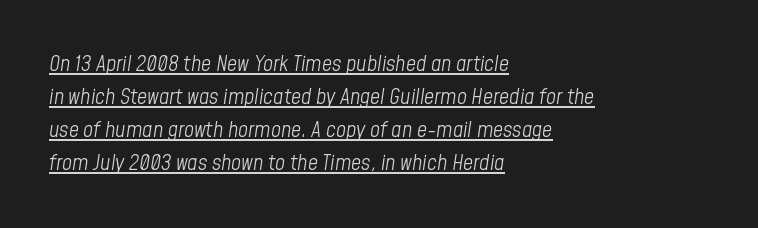
The image shows 22 px text type, italic (leaning right); set left-aligned, normal line spacing (1.5x), normal letter spacing, underlined.
